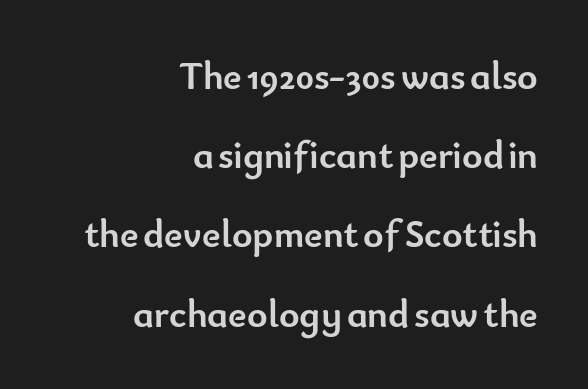
Bare-footed words on every line. Strokes here are thick enough to call this a true bold. The designer dialed line spacing up above the default. Note the varied advance widths — an 'i' is clearly narrower than an 'm'. Nope, not italic — everything's standing straight. The lines are quadded right.
